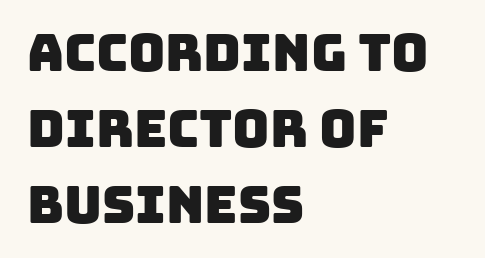
{"serif": "no", "width": "normal", "stroke_contrast": "low", "x_height": "large", "monospaced": "no", "underline": "no", "align": "left", "line_spacing": "normal", "line_spacing_ratio": 1.49, "letter_spacing": "normal", "letter_spacing_em": 0.0, "glyph_px": 51}
